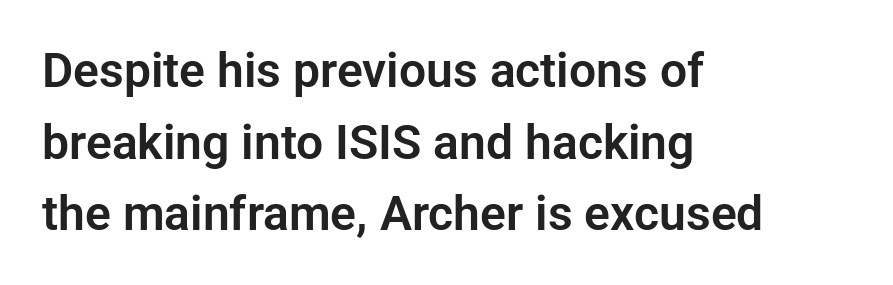
{"serif": "no", "italic": "no", "width": "normal", "stroke_contrast": "low", "x_height": "medium", "monospaced": "no", "underline": "no", "align": "left", "line_spacing": "normal", "line_spacing_ratio": 1.49, "letter_spacing": "normal", "letter_spacing_em": 0.0, "glyph_px": 48}
